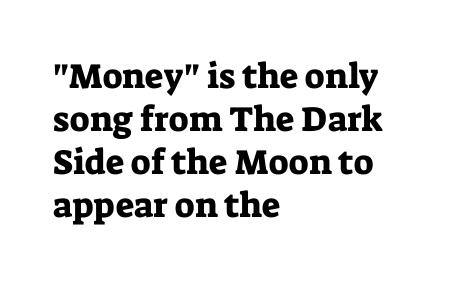
Type style note: has serifs. The font's upright variant was chosen for this text. Compared with a centered layout, this one pins lines to the left instead. The zone under the glyphs is completely vacant. The gaps between neighbouring characters are ordinary and unremarkable.
